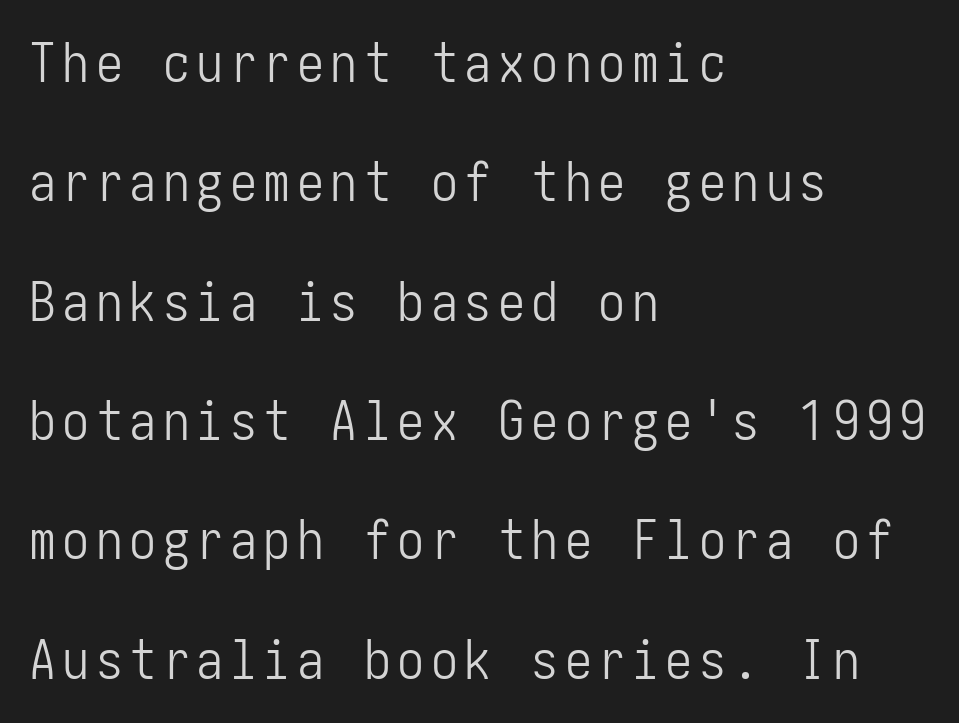
{"serif": "no", "italic": "no", "bold": "no", "weight": "light", "width": "condensed", "stroke_contrast": "low", "x_height": "medium", "underline": "no", "align": "left", "line_spacing": "loose", "line_spacing_ratio": 2.21, "glyph_px": 54}
